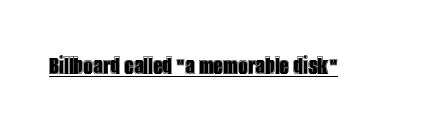
The image shows 27 px text type, upright; set normal letter spacing, underlined.
